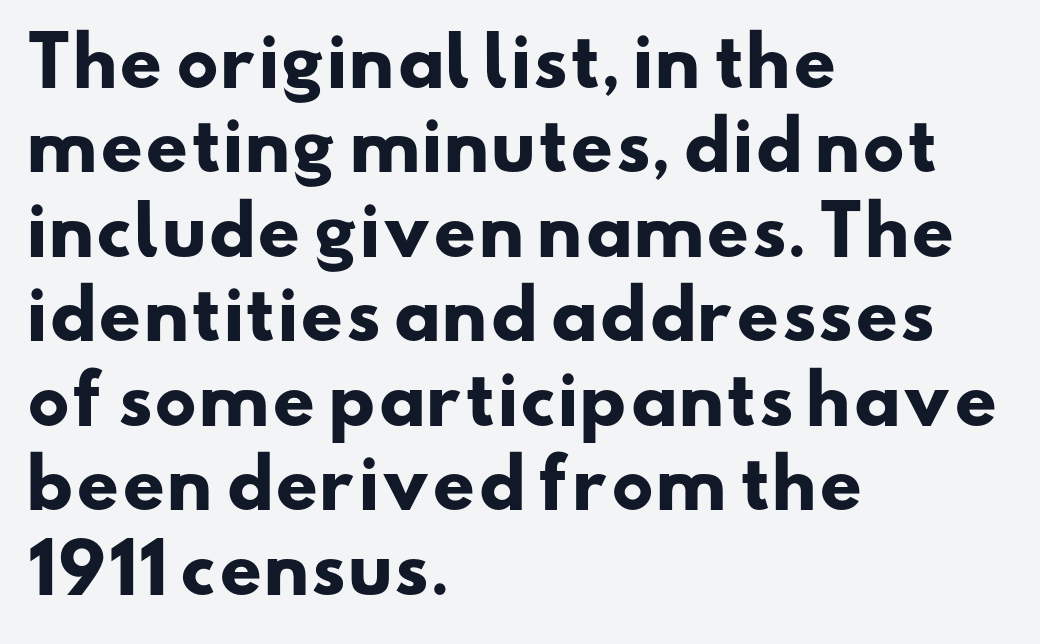
Q: Is the text bold? A: Yes.
Q: Is the typeface a serif or a sans-serif typeface? A: Sans-serif.
Q: Is the text underlined? A: No.
Q: How is the paragraph aligned? A: Left-aligned.
Q: Is the spacing between letters normal or unusually wide? A: Normal.
Q: Is the spacing between lines tight, normal or loose? A: Normal.
Q: Width (condensed, normal, or wide)? A: Wide.
Q: Stroke contrast? A: Low.
Q: x-height? A: Small.
Q: Monospaced? A: No.
